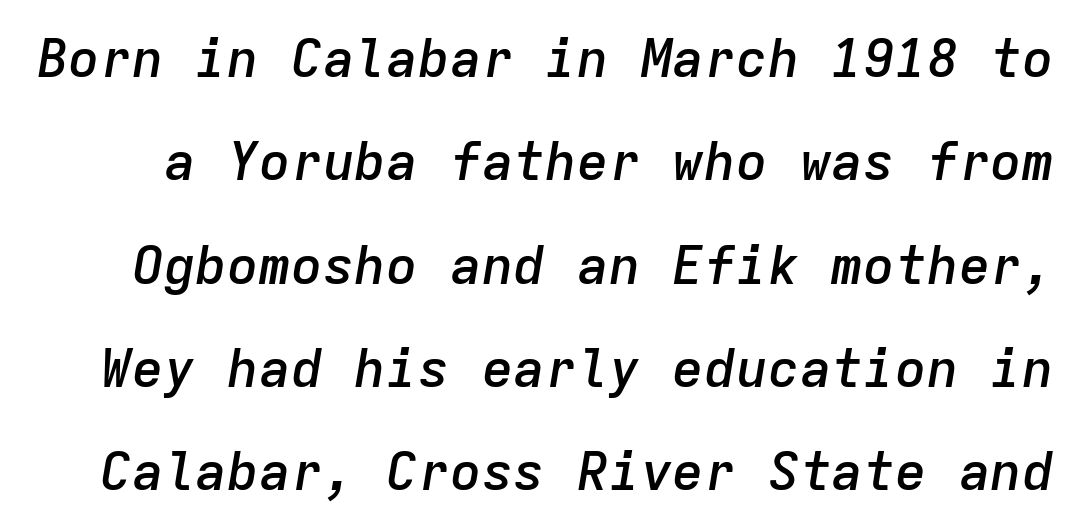
The passage shown is semibold, sitting just below true bold. Successive baselines arrive slowly, with a big drop between each. Each letter, wide or thin by design, is forced into the same width here. The text carries the slant typical of an italic or oblique font.
